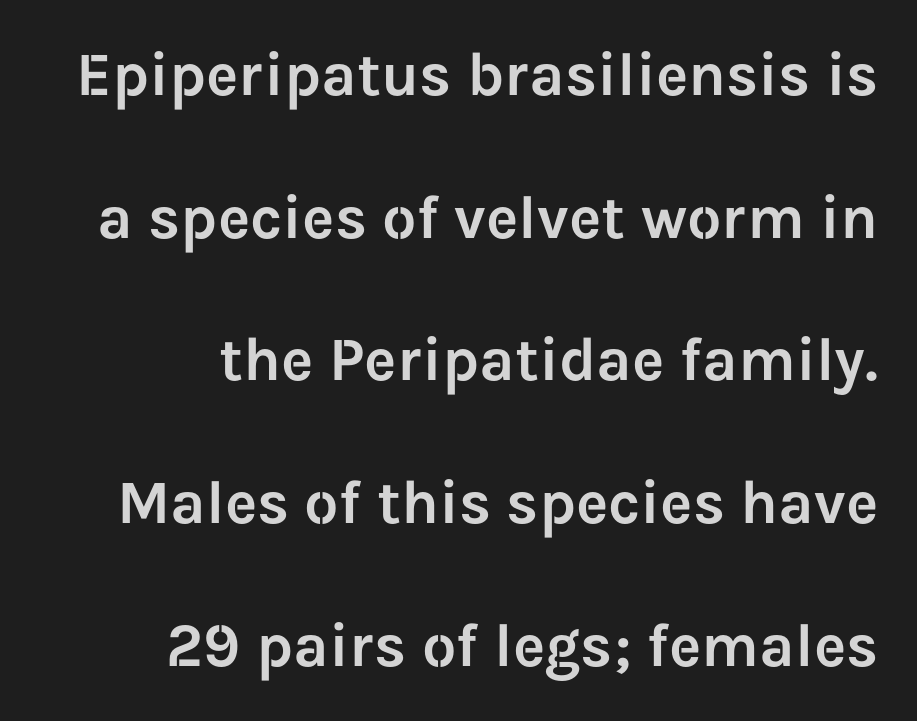
The image shows 61 px sans-serif type, upright; set right-aligned, loose line spacing (2.34x), normal letter spacing, not underlined; low stroke contrast and a medium x-height.
